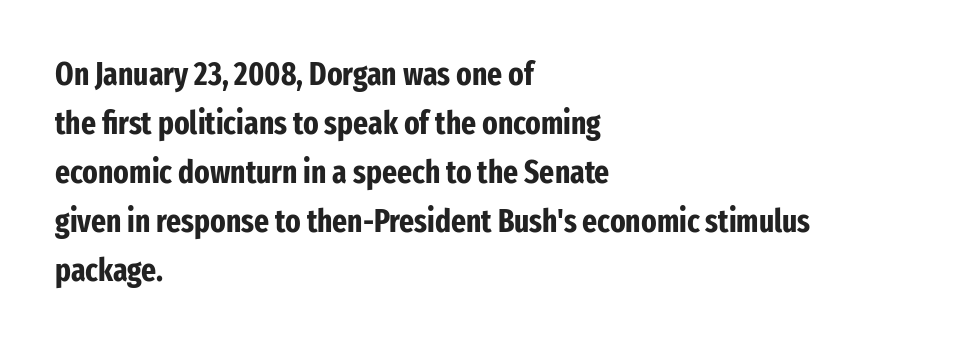
{"serif": "no", "italic": "no", "bold": "yes", "weight": "bold", "width": "condensed", "stroke_contrast": "low", "x_height": "medium", "monospaced": "no", "underline": "no", "align": "left", "line_spacing": "normal", "line_spacing_ratio": 1.53, "letter_spacing": "normal", "letter_spacing_em": 0.0, "glyph_px": 32}
